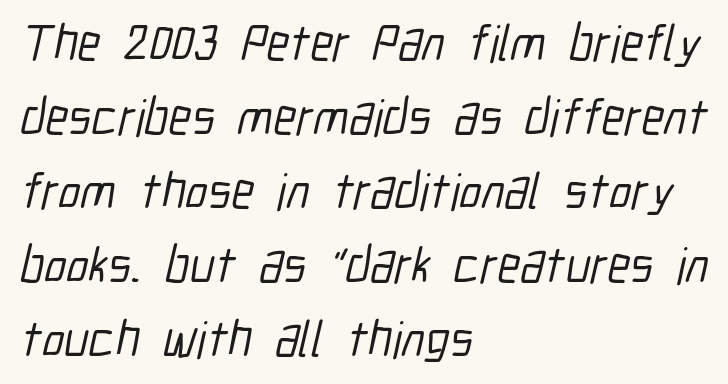
Any mark beneath the type? The region is blank. This sample has the flowing, uneven cadence of proportional lettering. I'd call this a sans setting — the letters go barefoot. Compared with typical paragraphs, the rows here are spaced about the same. The letters sit at their default tracking, neither squeezed nor spread.
